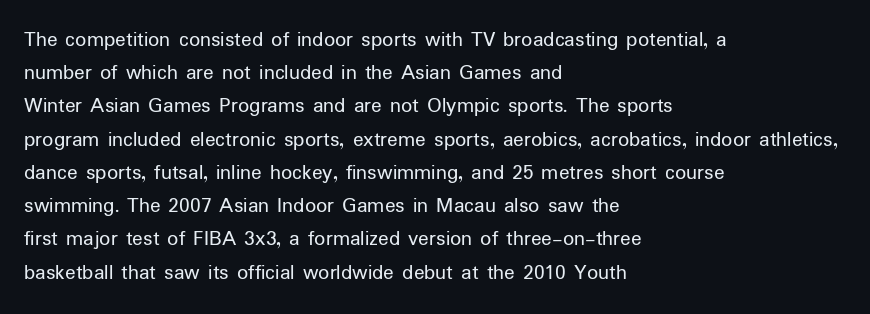
The image shows 22 px text type, upright; set left-aligned, normal line spacing (1.51x), normal letter spacing, not underlined.
